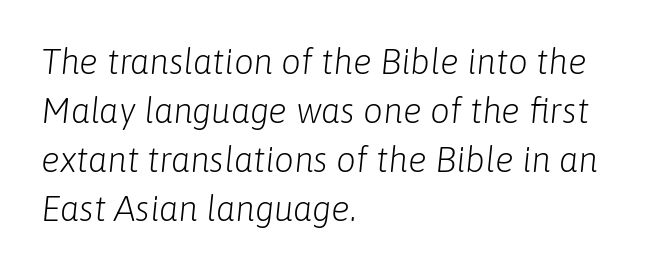
Q: Is the text bold? A: No.
Q: Is the text italic (slanted)? A: Yes, it leans right by about 6 degrees.
Q: Is the text underlined? A: No.
Q: How is the paragraph aligned? A: Left-aligned.
Q: Is the spacing between letters normal or unusually wide? A: Normal.
Q: Is the spacing between lines tight, normal or loose? A: Normal.
Q: Width (condensed, normal, or wide)? A: Normal.
Q: Stroke contrast? A: Low.
Q: x-height? A: Medium.
Q: Monospaced? A: No.
